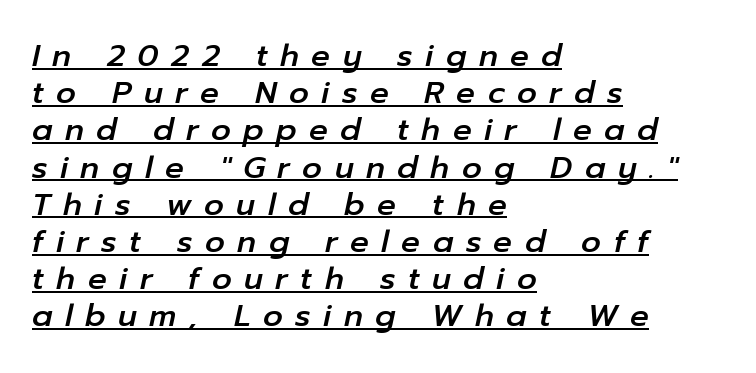
{"italic": "yes", "lean": "right", "slant_degrees": 12, "width": "normal", "stroke_contrast": "low", "x_height": "medium", "monospaced": "no", "underline": "yes", "align": "left", "line_spacing_ratio": 1.2, "letter_spacing": "wide", "letter_spacing_em": 0.4, "glyph_px": 31}
